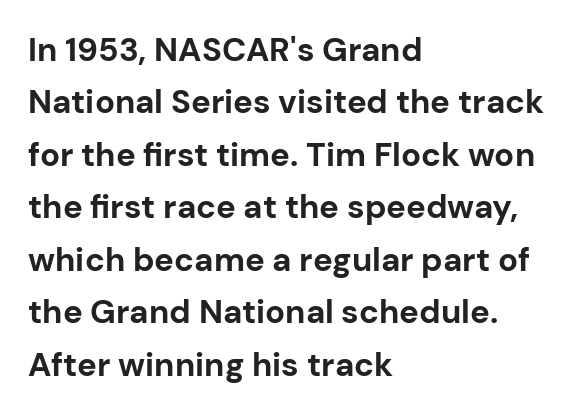
{"serif": "no", "italic": "no", "bold": "yes", "weight": "bold", "width": "normal", "stroke_contrast": "low", "x_height": "medium", "monospaced": "no", "underline": "no", "align": "left", "line_spacing": "normal", "line_spacing_ratio": 1.59, "letter_spacing": "normal", "letter_spacing_em": 0.0, "glyph_px": 33}
